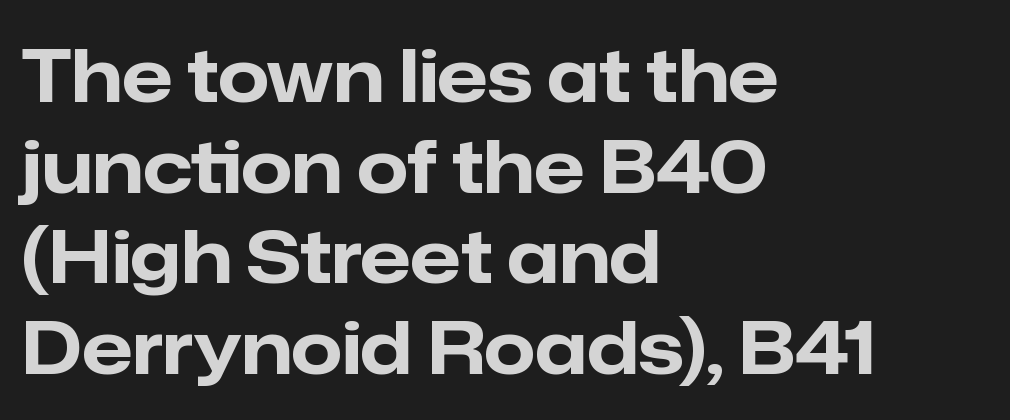
{"serif": "no", "italic": "no", "bold": "yes", "weight": "bold", "width": "normal", "stroke_contrast": "low", "x_height": "medium", "monospaced": "no", "underline": "no", "align": "left", "line_spacing_ratio": 1.24, "letter_spacing": "normal", "letter_spacing_em": 0.0, "glyph_px": 73}
